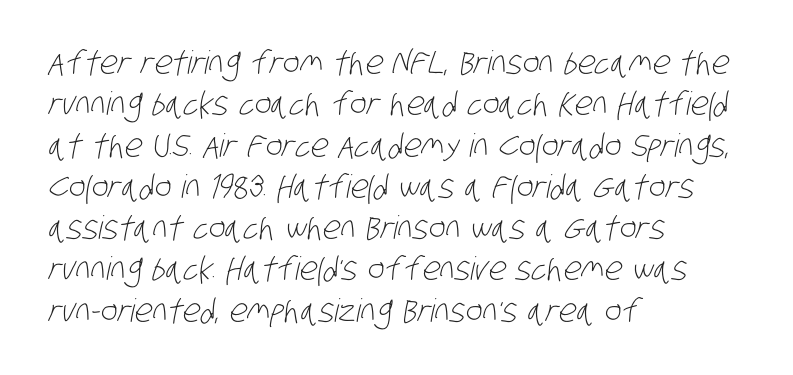
The image shows 32 px light, condensed sans-serif type; set left-aligned, normal line spacing (1.29x), normal letter spacing, not underlined; low stroke contrast and a large x-height.
